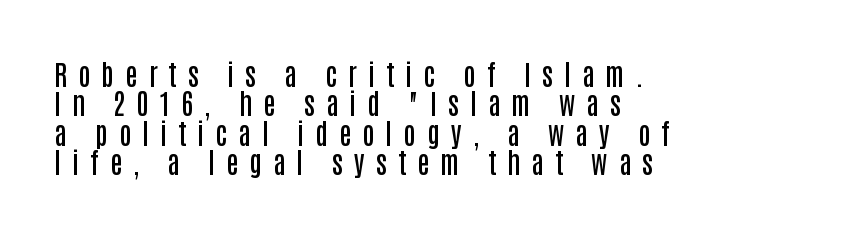
{"serif": "no", "italic": "no", "bold": "semi", "weight": "semibold", "width": "condensed", "stroke_contrast": "low", "x_height": "large", "monospaced": "no", "underline": "no", "align": "left", "line_spacing": "tight", "line_spacing_ratio": 1.05, "letter_spacing": "wide", "letter_spacing_em": 0.39, "glyph_px": 28}
